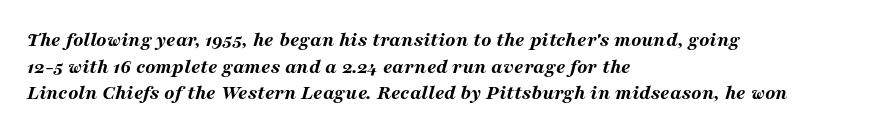
Students, note that the glyphs here touch the page at normal intervals. A typesetter would call this leading conventional body-copy spacing. Which margin do the lines hug? The left one — the right edge is uneven. Yep, that's italic — everything's leaning.
